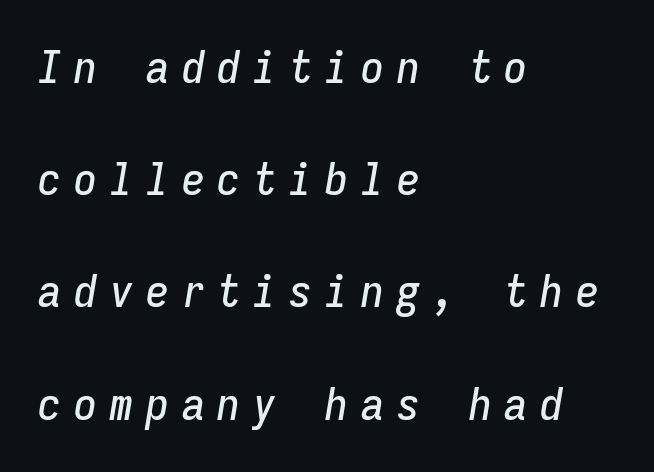
What stands out about the letter spacing? Its width — letters are far apart. Each row of text sits above clean, open space. If you drew a line through each stem, it would be angled. Each letter, wide or thin by design, is forced into the same width here.
